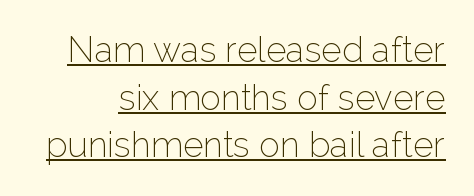
This sample uses an upright cut, with every glyph sitting square on the baseline. Note the varied advance widths — an 'i' is clearly narrower than an 'm'. Students, observe: this is what conventionally led text looks like. I'd call this a sans setting — the letters go barefoot.
